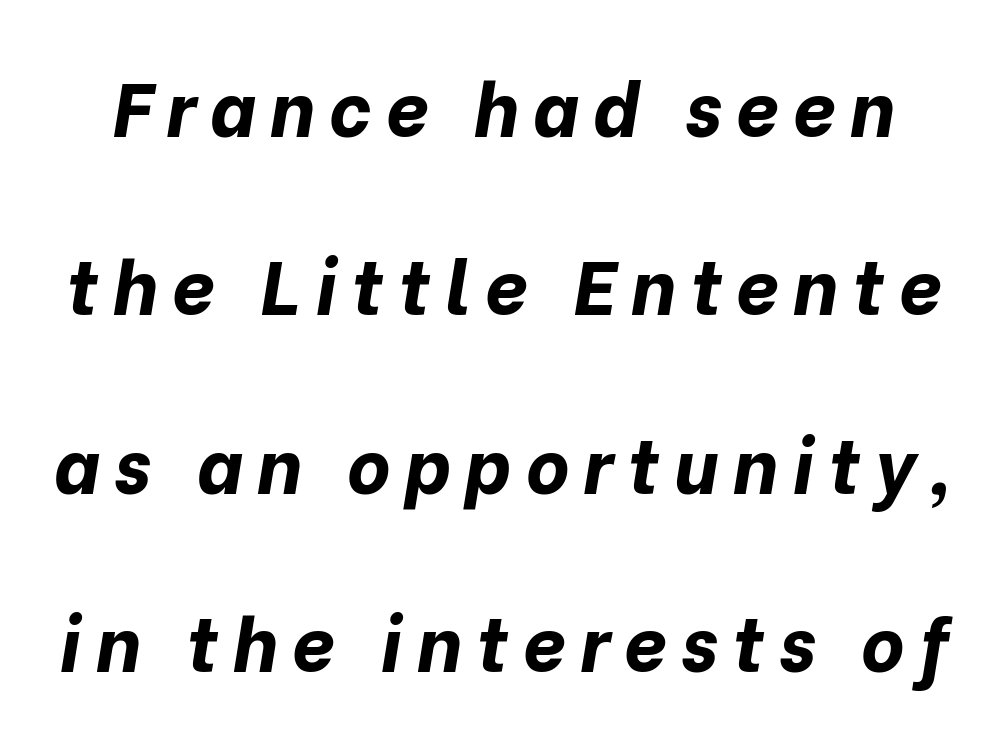
{"italic": "yes", "lean": "right", "slant_degrees": 10, "bold": "yes", "weight": "bold", "width": "normal", "stroke_contrast": "low", "x_height": "medium", "monospaced": "no", "underline": "no", "line_spacing": "loose", "line_spacing_ratio": 2.38, "glyph_px": 75}
